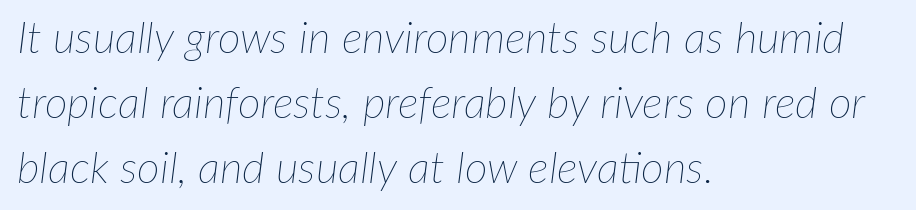
The image shows 44 px thin type, italic (leaning right); set left-aligned, normal line spacing (1.48x), normal letter spacing, not underlined; low stroke contrast and a medium x-height.
